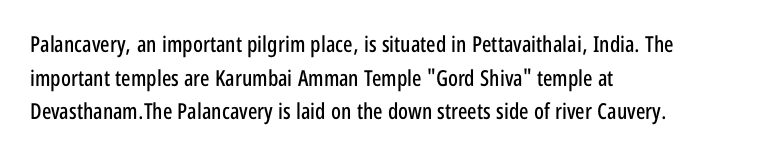
Q: Is the text italic (slanted)? A: No, it is upright.
Q: Is the text underlined? A: No.
Q: How is the paragraph aligned? A: Left-aligned.
Q: Is the spacing between letters normal or unusually wide? A: Normal.
Q: Is the spacing between lines tight, normal or loose? A: Normal.
